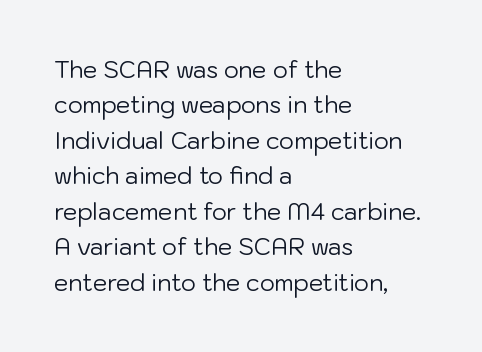
{"italic": "no", "bold": "no", "underline": "no", "align": "left", "line_spacing": "normal", "line_spacing_ratio": 1.54, "letter_spacing": "normal", "letter_spacing_em": 0.0, "glyph_px": 23}
